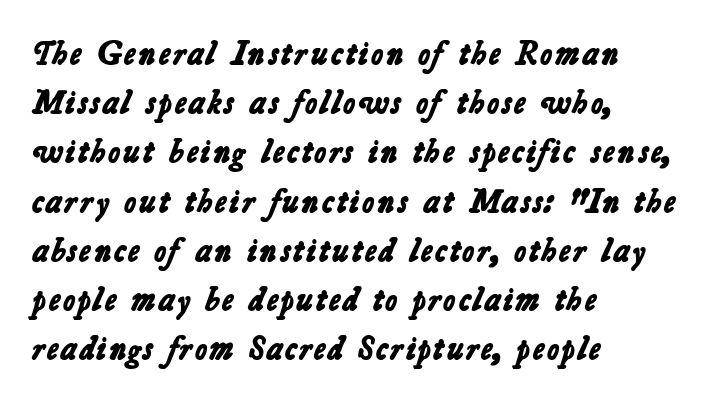
{"serif": "no", "bold": "yes", "weight": "bold", "width": "normal", "stroke_contrast": "low", "x_height": "medium", "monospaced": "no", "underline": "no", "align": "left", "line_spacing": "normal", "line_spacing_ratio": 1.49, "letter_spacing": "normal", "letter_spacing_em": 0.0, "glyph_px": 33}
